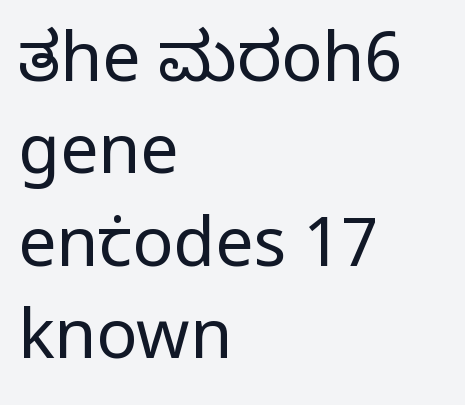
{"serif": "no", "italic": "no", "bold": "no", "weight": "regular", "width": "condensed", "stroke_contrast": "low", "x_height": "large", "monospaced": "no", "underline": "no", "align": "left", "line_spacing": "normal", "line_spacing_ratio": 1.36, "letter_spacing": "normal", "letter_spacing_em": 0.0, "glyph_px": 68}
